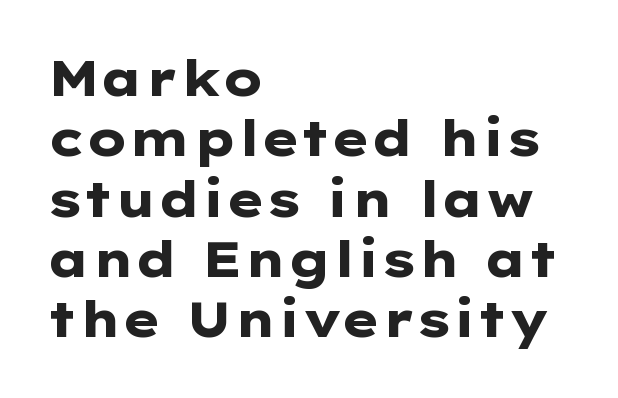
Q: Is the text bold? A: Yes.
Q: Is the text italic (slanted)? A: No, it is upright.
Q: Is the typeface a serif or a sans-serif typeface? A: Sans-serif.
Q: Is the text underlined? A: No.
Q: How is the paragraph aligned? A: Left-aligned.
Q: Is the spacing between letters normal or unusually wide? A: Normal.
Q: Width (condensed, normal, or wide)? A: Wide.
Q: Stroke contrast? A: Low.
Q: x-height? A: Medium.
Q: Monospaced? A: No.
